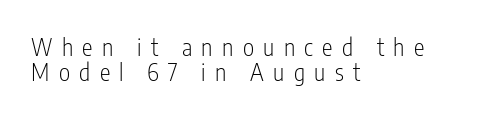
{"italic": "no", "bold": "no", "underline": "no", "align": "left", "line_spacing": "tight", "line_spacing_ratio": 1.05, "letter_spacing": "wide", "letter_spacing_em": 0.39, "glyph_px": 24}
